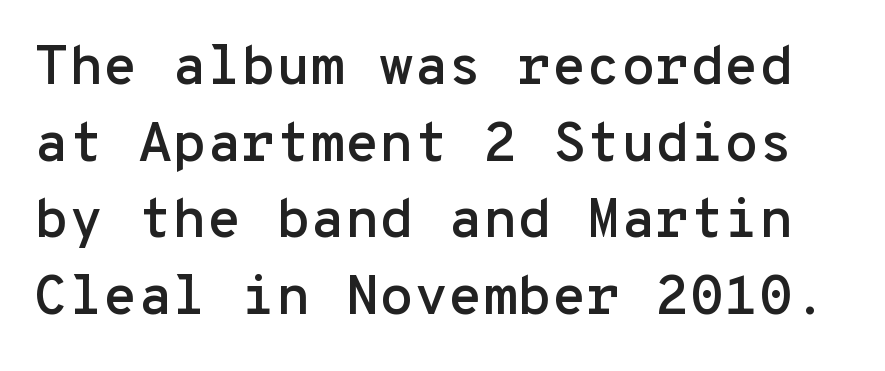
The rendering uses typewriter-style spacing with identical character cells. Line spacing here is normal. The passage shown is typeset with a sans-serif family. How are the letters spaced? Ordinarily, with no added tracking. The space beneath each line is pristine and unruled.
